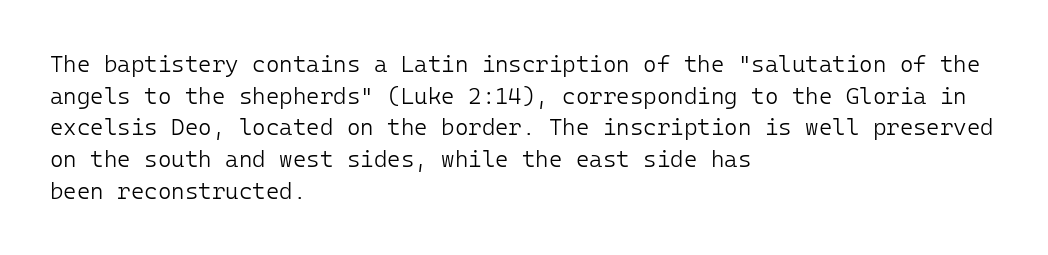
A roman cut, with each character standing at attention. Line spacing here is normal. The text block is weighted toward the left margin, trailing off unevenly rightward. Lines of text with bare space underneath. Nothing unusual about the tracking: characters are spaced as the font intends. A quiet, ordinary-to-light weight characterises the typeface.
